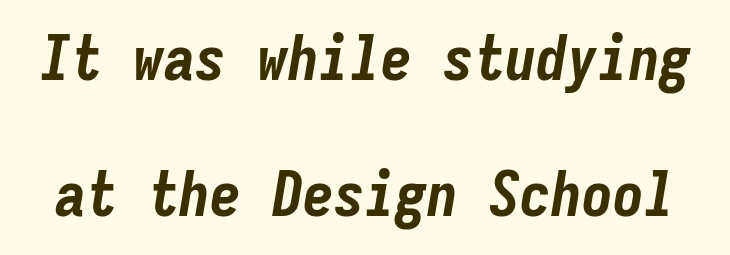
The image shows 62 px bold, condensed type, italic (leaning right), monospaced; set loose line spacing (2.2x), normal letter spacing, not underlined; low stroke contrast and a medium x-height.
